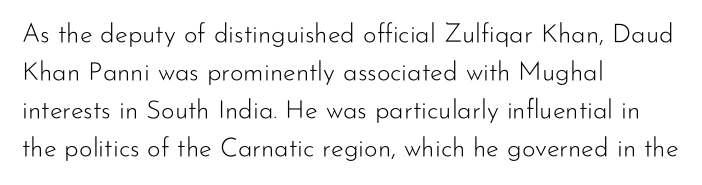
Q: Is the text bold? A: No.
Q: Is the text italic (slanted)? A: No, it is upright.
Q: Is the text underlined? A: No.
Q: How is the paragraph aligned? A: Left-aligned.
Q: Is the spacing between letters normal or unusually wide? A: Normal.
Q: Is the spacing between lines tight, normal or loose? A: Normal.
